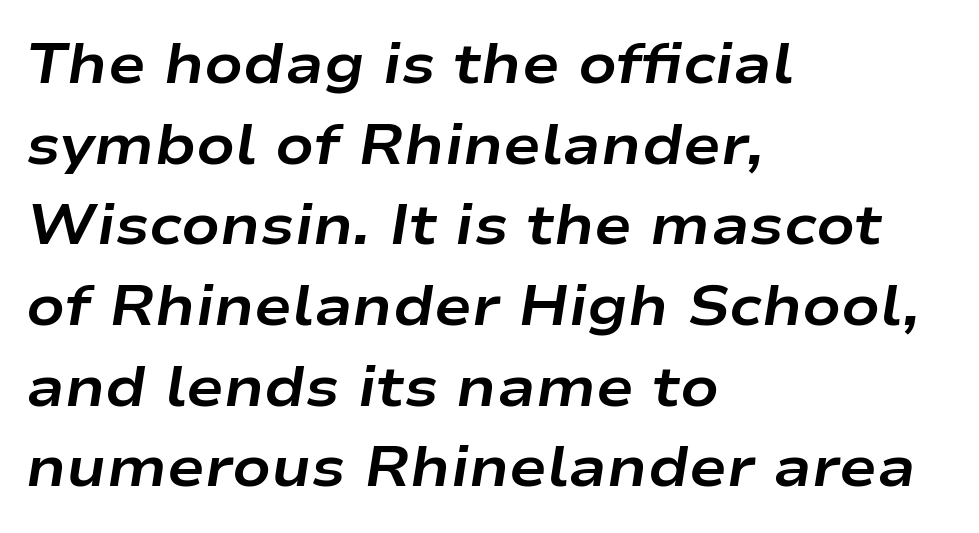
Q: Is the text bold? A: Yes.
Q: Is the text italic (slanted)? A: Yes, it leans right by about 9 degrees.
Q: Is the text underlined? A: No.
Q: How is the paragraph aligned? A: Left-aligned.
Q: Is the spacing between letters normal or unusually wide? A: Normal.
Q: Is the spacing between lines tight, normal or loose? A: Normal.
Q: Width (condensed, normal, or wide)? A: Wide.
Q: Stroke contrast? A: Low.
Q: x-height? A: Medium.
Q: Monospaced? A: No.
